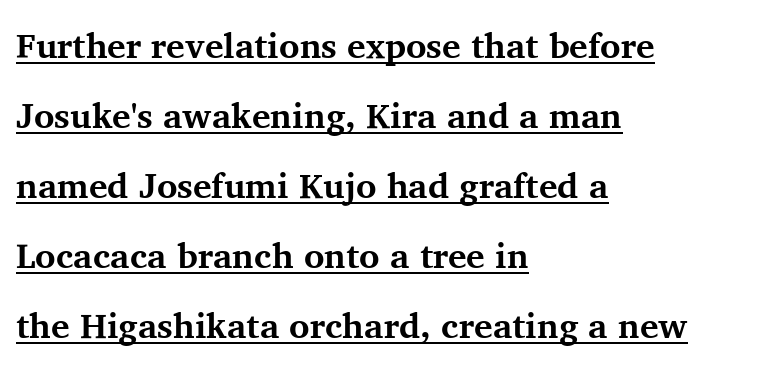
Does a line run under the words? Yes, clearly. Check where the strokes stop: tiny serifs finish them off. The letterforms sit shoulder to shoulder at normal distance. Typeset ragged right — the left edge is the straight one. Leading: increased.
